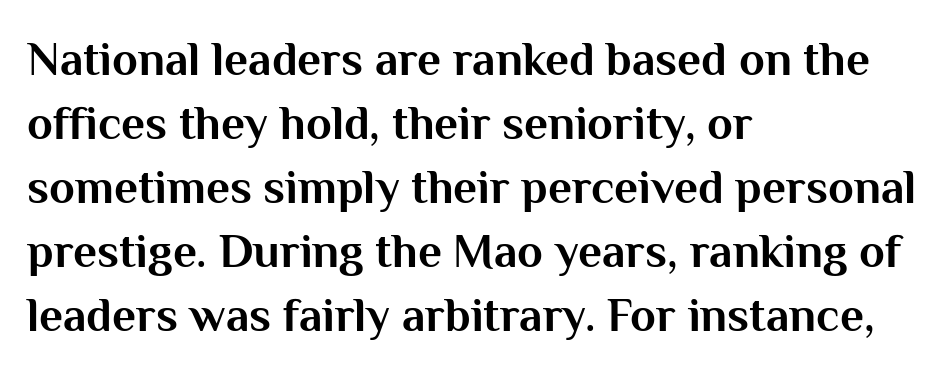
{"serif": "no", "italic": "no", "bold": "yes", "weight": "bold", "width": "normal", "stroke_contrast": "medium", "x_height": "medium", "monospaced": "no", "underline": "no", "align": "left", "line_spacing": "normal", "line_spacing_ratio": 1.36, "letter_spacing": "normal", "letter_spacing_em": 0.0, "glyph_px": 47}
